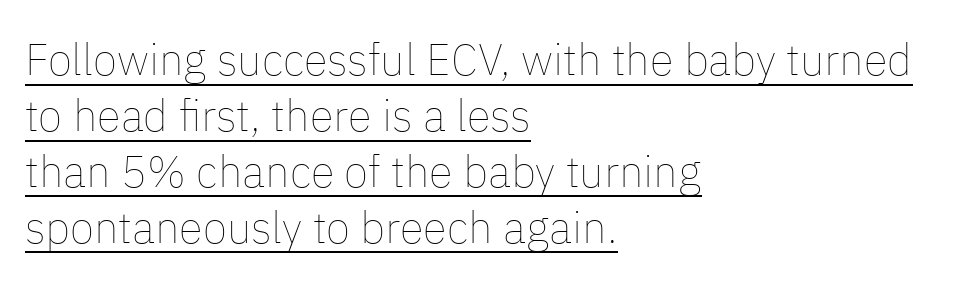
Unlike italic type, these characters show no tilt at all. Compared with a typical body face, this is equally light or lighter still. This sample carries an underscore along the baseline area. There is no visible air inserted between adjacent glyphs.
